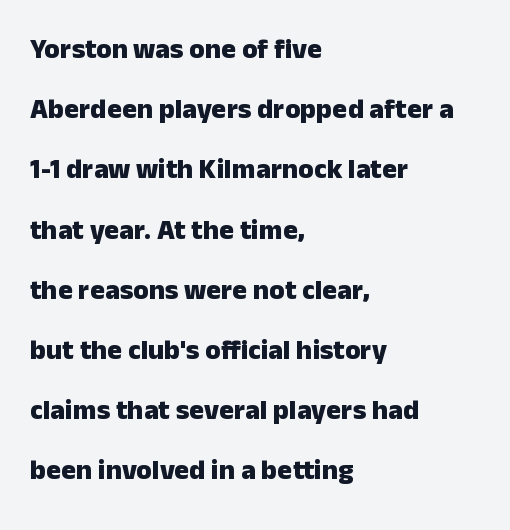
{"serif": "no", "italic": "no", "bold": "yes", "weight": "heavy", "width": "normal", "stroke_contrast": "low", "x_height": "medium", "monospaced": "no", "underline": "no", "align": "left", "line_spacing": "loose", "line_spacing_ratio": 2.15, "letter_spacing": "normal", "letter_spacing_em": 0.0, "glyph_px": 28}
